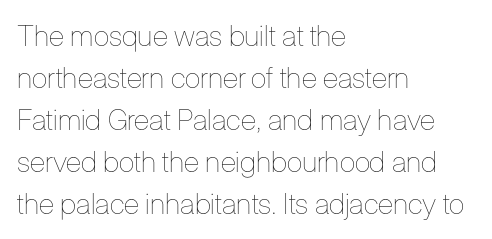
The image shows 29 px thin, condensed type, upright; set left-aligned, normal line spacing (1.45x), normal letter spacing, not underlined; low stroke contrast and a medium x-height.
